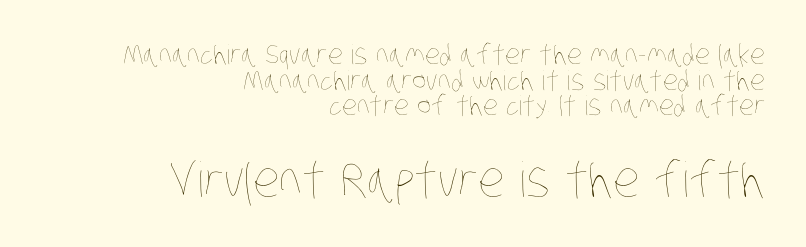
Q: Is the text bold? A: No.
Q: Is the text underlined? A: No.
Q: How is the paragraph aligned? A: Right-aligned.
Q: Is the spacing between letters normal or unusually wide? A: Normal.
Q: Is the spacing between lines tight, normal or loose? A: Tight.
Q: Which block of text is set in a larger size, the first (top) or the second (bottom)? A: The second (bottom) one.
Q: Width (condensed, normal, or wide)? A: Condensed.
Q: Stroke contrast? A: Low.
Q: x-height? A: Large.
Q: Monospaced? A: No.
